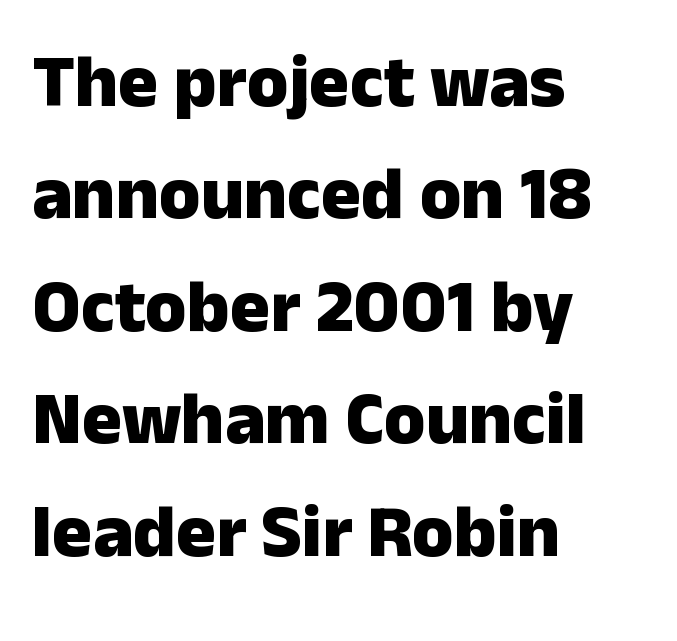
The image shows 75 px heavy sans-serif type, upright; set left-aligned, normal line spacing (1.5x), normal letter spacing, not underlined; low stroke contrast and a medium x-height.
